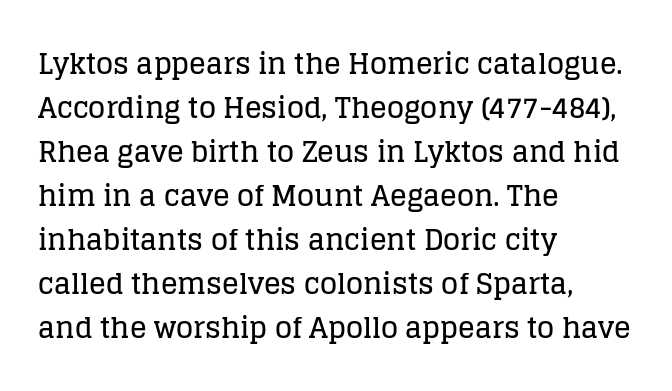
The image shows 28 px serif type, upright; set left-aligned, normal line spacing (1.57x), normal letter spacing, not underlined; low stroke contrast and a large x-height.
